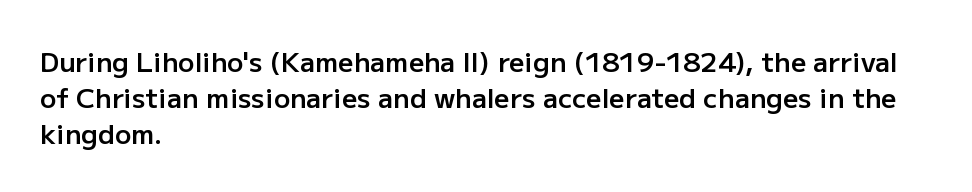
{"italic": "no", "bold": "semi", "underline": "no", "align": "left", "line_spacing": "normal", "line_spacing_ratio": 1.33, "letter_spacing": "normal", "letter_spacing_em": 0.0, "glyph_px": 27}
